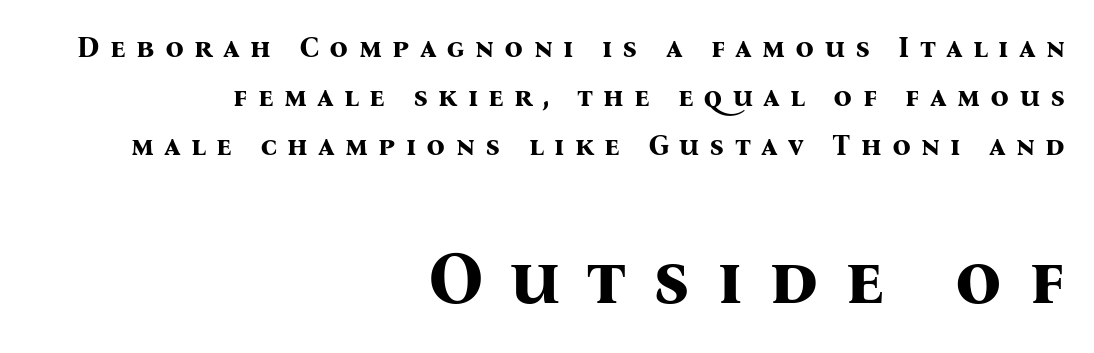
Q: Is the text bold? A: Yes.
Q: Is the text italic (slanted)? A: No, it is upright.
Q: Is the typeface a serif or a sans-serif typeface? A: Serif.
Q: Is the text underlined? A: No.
Q: How is the paragraph aligned? A: Right-aligned.
Q: Is the spacing between letters normal or unusually wide? A: Unusually wide.
Q: Is the spacing between lines tight, normal or loose? A: Normal.
Q: Which block of text is set in a larger size, the first (top) or the second (bottom)? A: The second (bottom) one.
Q: Width (condensed, normal, or wide)? A: Normal.
Q: Stroke contrast? A: Medium.
Q: x-height? A: Medium.
Q: Monospaced? A: No.
